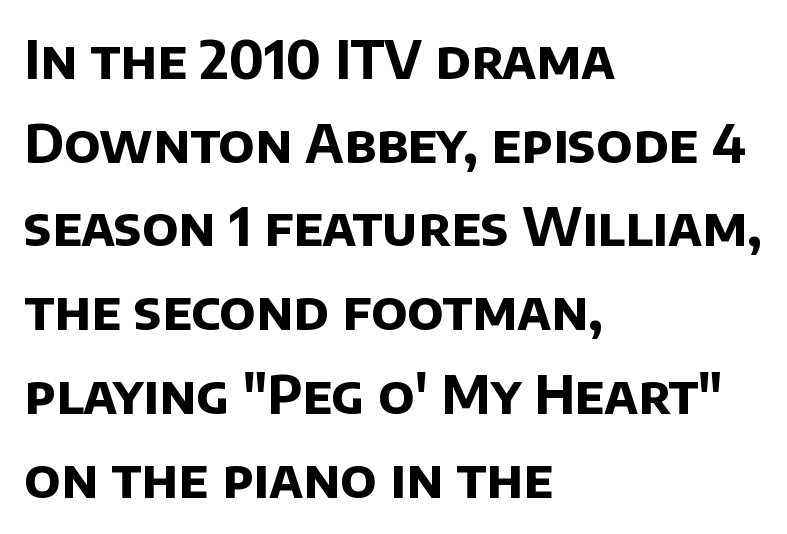
{"serif": "no", "bold": "yes", "weight": "bold", "width": "normal", "stroke_contrast": "low", "x_height": "large", "monospaced": "no", "underline": "no", "align": "left", "line_spacing": "normal", "line_spacing_ratio": 1.58, "letter_spacing": "normal", "letter_spacing_em": 0.0, "glyph_px": 53}
